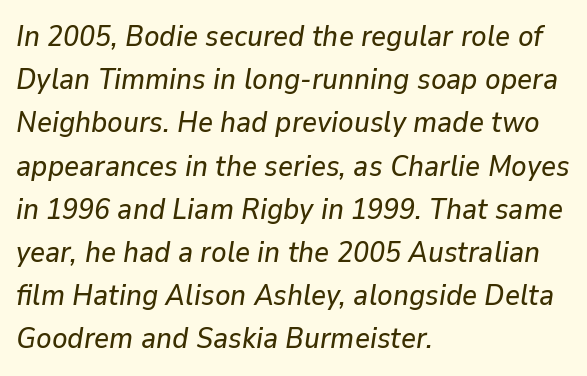
Q: Is the text italic (slanted)? A: Yes, it leans right by about 9 degrees.
Q: Is the text underlined? A: No.
Q: How is the paragraph aligned? A: Left-aligned.
Q: Is the spacing between letters normal or unusually wide? A: Normal.
Q: Is the spacing between lines tight, normal or loose? A: Normal.
Q: Width (condensed, normal, or wide)? A: Normal.
Q: Stroke contrast? A: Low.
Q: x-height? A: Medium.
Q: Monospaced? A: No.
